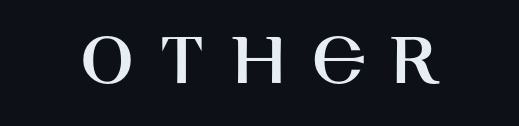
Short note: letters widely spaced. The typeface chosen for these lines omits serifs. Proportional: the letters do not fall into vertical columns. Descender tails drop into unmarked territory.
